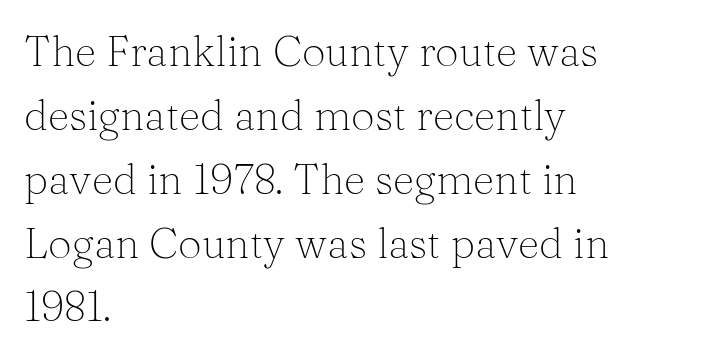
Q: Is the text bold? A: No.
Q: Is the text italic (slanted)? A: No, it is upright.
Q: Is the typeface a serif or a sans-serif typeface? A: Serif.
Q: Is the text underlined? A: No.
Q: How is the paragraph aligned? A: Left-aligned.
Q: Is the spacing between letters normal or unusually wide? A: Normal.
Q: Is the spacing between lines tight, normal or loose? A: Normal.
Q: Width (condensed, normal, or wide)? A: Normal.
Q: Stroke contrast? A: Medium.
Q: x-height? A: Medium.
Q: Monospaced? A: No.
